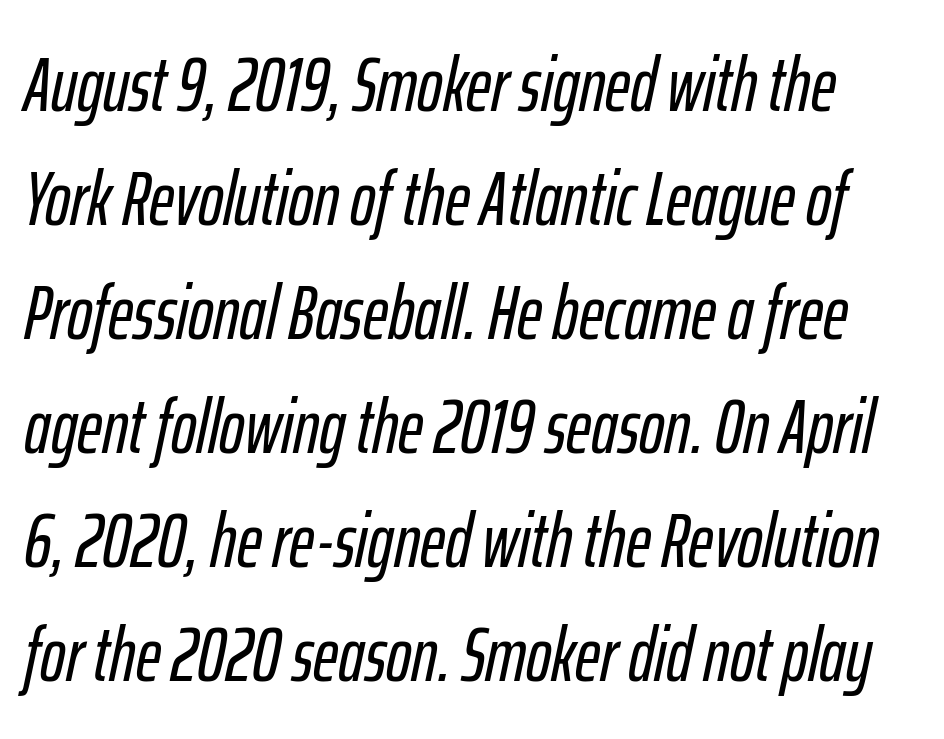
Q: Is the text italic (slanted)? A: Yes, it leans right by about 12 degrees.
Q: Is the text underlined? A: No.
Q: Is the spacing between letters normal or unusually wide? A: Normal.
Q: Is the spacing between lines tight, normal or loose? A: Normal.
Q: Width (condensed, normal, or wide)? A: Condensed.
Q: Stroke contrast? A: Low.
Q: x-height? A: Medium.
Q: Monospaced? A: No.
